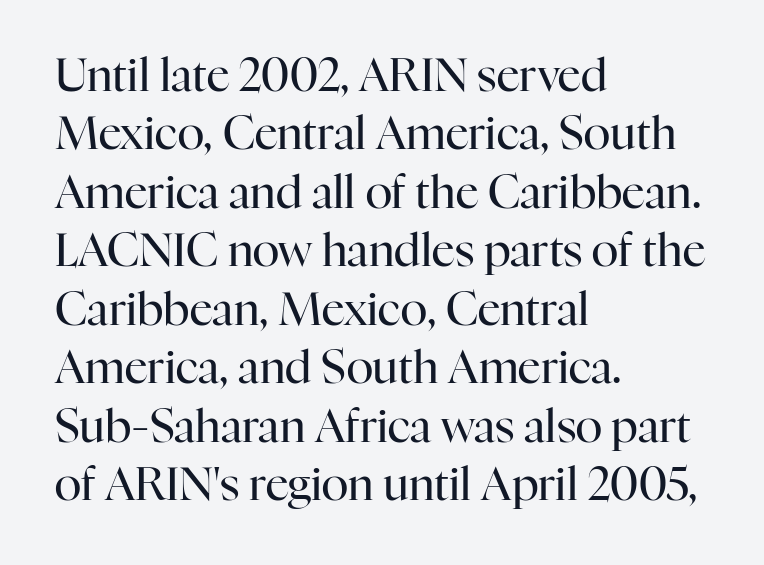
{"serif": "yes", "italic": "no", "bold": "no", "weight": "regular", "width": "normal", "stroke_contrast": "high", "x_height": "medium", "monospaced": "no", "underline": "no", "align": "left", "line_spacing": "normal", "line_spacing_ratio": 1.3, "letter_spacing": "normal", "letter_spacing_em": 0.0, "glyph_px": 45}
